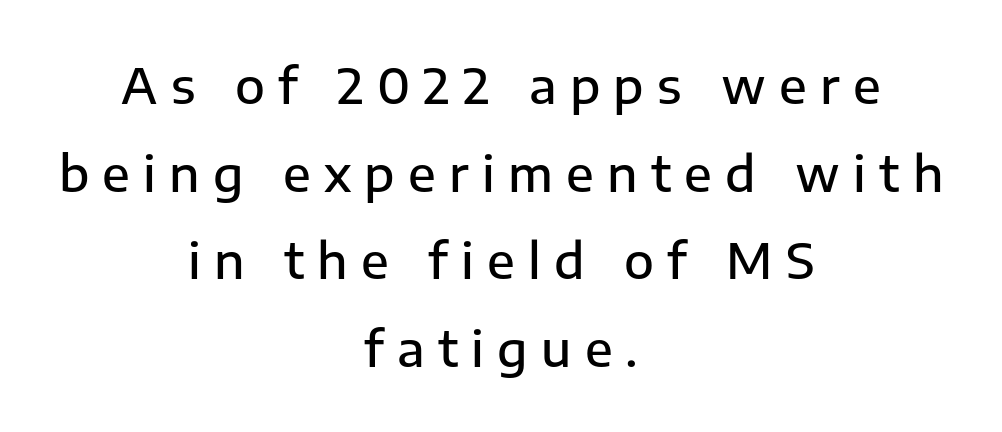
Think of a printed novel: that variable character pitch is what you see here. Bold? Not quite — semibold, heavier than regular but stopping short. Honestly, the letter spacing is so wide it's the main thing you notice. Unmarked baselines from the first word to the last.
